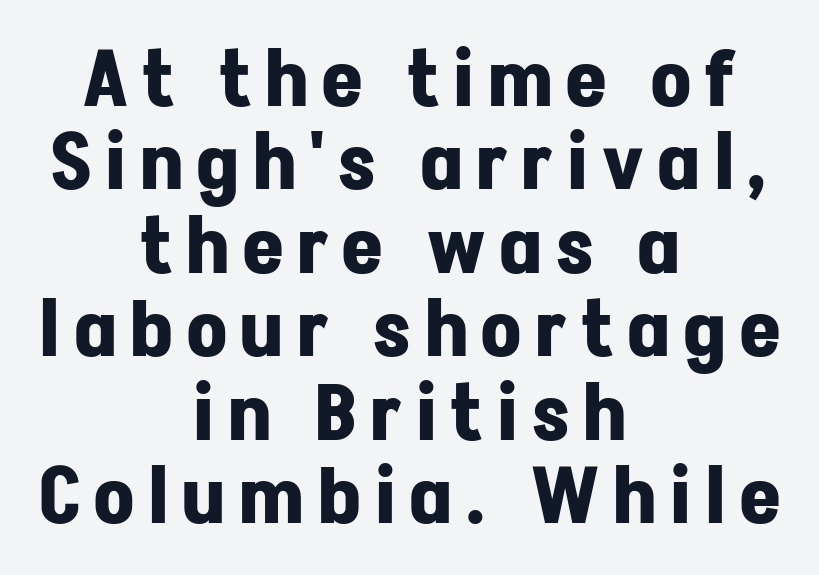
Q: Is the text bold? A: Yes.
Q: Is the text italic (slanted)? A: No, it is upright.
Q: Is the typeface a serif or a sans-serif typeface? A: Sans-serif.
Q: Is the text underlined? A: No.
Q: How is the paragraph aligned? A: Centered.
Q: Is the spacing between lines tight, normal or loose? A: Tight.
Q: Width (condensed, normal, or wide)? A: Normal.
Q: Stroke contrast? A: Low.
Q: x-height? A: Medium.
Q: Monospaced? A: No.
